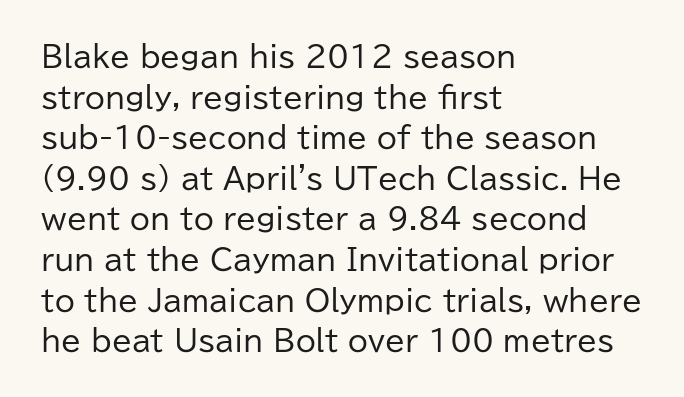
The image shows 29 px regular-weight sans-serif type, upright; set left-aligned, normal line spacing (1.4x), normal letter spacing, not underlined; low stroke contrast and a medium x-height.
